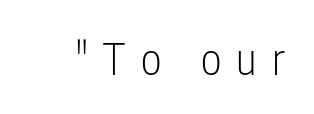
The image shows 44 px light, condensed sans-serif type, upright; set unusually wide letter spacing (+0.35 em), not underlined; low stroke contrast and a medium x-height.
